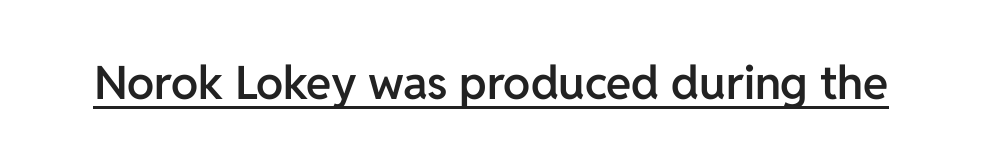
The image shows 46 px semibold sans-serif type, upright; set normal letter spacing, underlined; low stroke contrast and a medium x-height.
